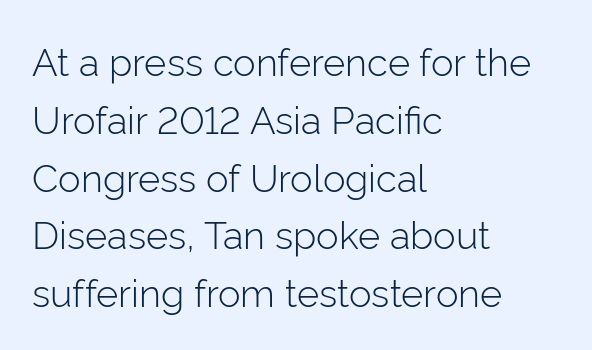
{"serif": "no", "italic": "no", "bold": "no", "weight": "light", "width": "normal", "stroke_contrast": "low", "x_height": "medium", "monospaced": "no", "underline": "no", "align": "left", "line_spacing": "normal", "line_spacing_ratio": 1.52, "letter_spacing": "normal", "letter_spacing_em": 0.0, "glyph_px": 38}
